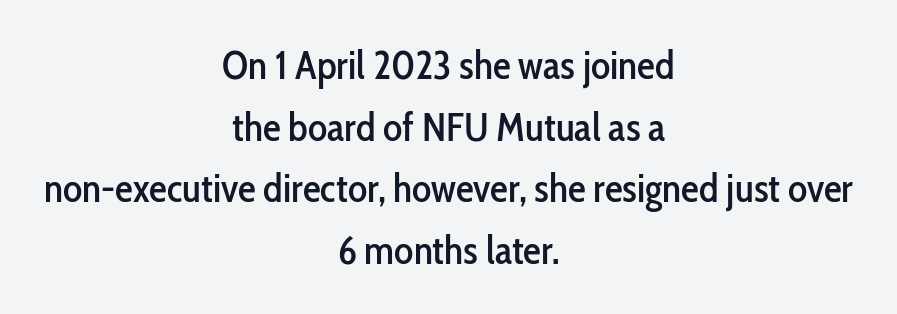
{"serif": "no", "italic": "no", "width": "condensed", "stroke_contrast": "low", "x_height": "medium", "monospaced": "no", "underline": "no", "align": "center", "line_spacing": "normal", "line_spacing_ratio": 1.54, "letter_spacing": "normal", "letter_spacing_em": 0.0, "glyph_px": 40}
